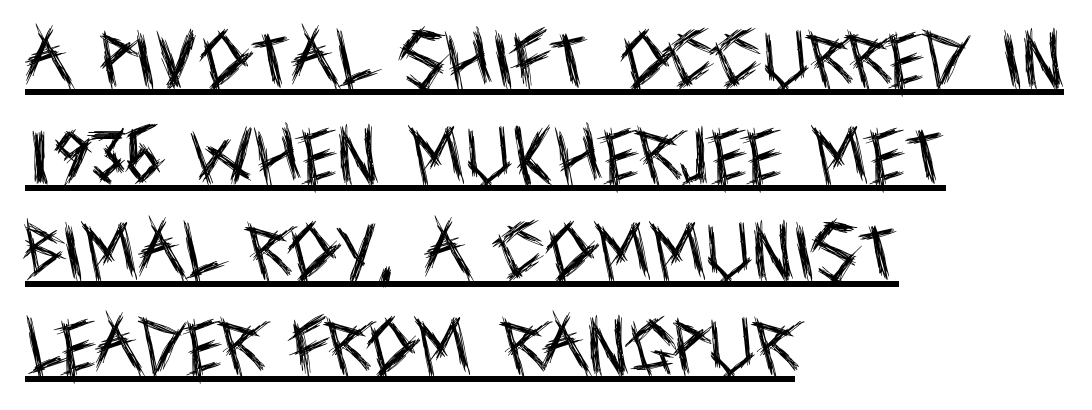
Q: Is the text bold? A: No.
Q: Is the text italic (slanted)? A: No, it is upright.
Q: Is the typeface a serif or a sans-serif typeface? A: Sans-serif.
Q: Is the text underlined? A: Yes.
Q: How is the paragraph aligned? A: Left-aligned.
Q: Is the spacing between letters normal or unusually wide? A: Normal.
Q: Is the spacing between lines tight, normal or loose? A: Normal.
Q: Width (condensed, normal, or wide)? A: Condensed.
Q: x-height? A: Large.
Q: Monospaced? A: No.
